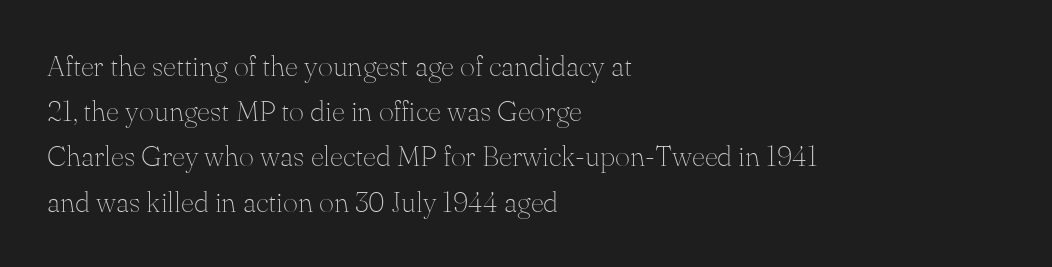
Q: Is the text bold? A: No.
Q: Is the text italic (slanted)? A: No, it is upright.
Q: Is the typeface a serif or a sans-serif typeface? A: Serif.
Q: Is the text underlined? A: No.
Q: How is the paragraph aligned? A: Left-aligned.
Q: Is the spacing between letters normal or unusually wide? A: Normal.
Q: Is the spacing between lines tight, normal or loose? A: Normal.
Q: Width (condensed, normal, or wide)? A: Normal.
Q: Stroke contrast? A: Medium.
Q: x-height? A: Small.
Q: Monospaced? A: No.
